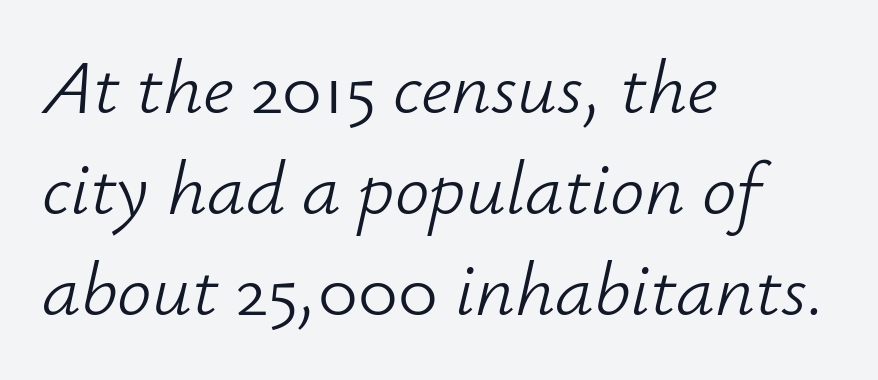
{"italic": "yes", "lean": "right", "slant_degrees": 12, "bold": "no", "weight": "light", "width": "normal", "stroke_contrast": "low", "x_height": "small", "monospaced": "no", "underline": "no", "align": "left", "line_spacing": "normal", "line_spacing_ratio": 1.31, "letter_spacing": "normal", "letter_spacing_em": 0.0, "glyph_px": 77}
